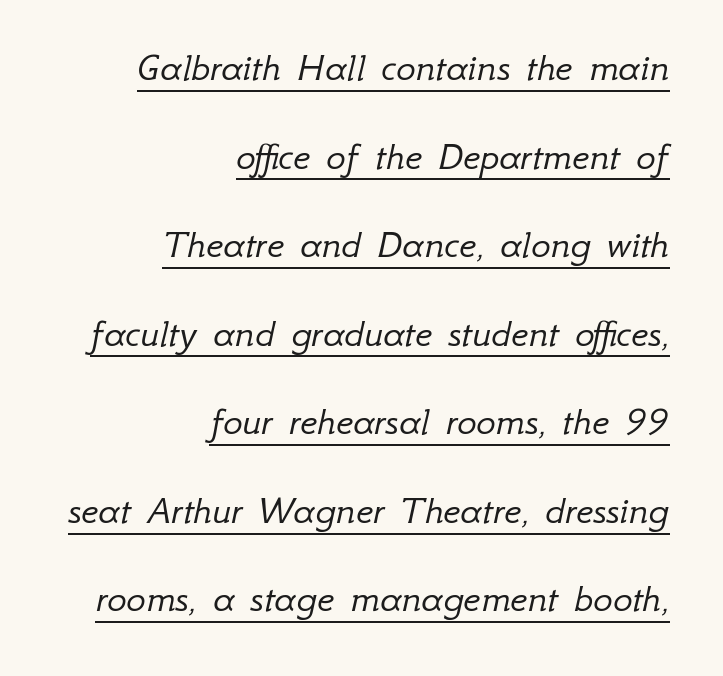
Q: Is the text bold? A: No.
Q: Is the text italic (slanted)? A: Yes, it leans right by about 12 degrees.
Q: Is the text underlined? A: Yes.
Q: How is the paragraph aligned? A: Right-aligned.
Q: Is the spacing between letters normal or unusually wide? A: Normal.
Q: Is the spacing between lines tight, normal or loose? A: Loose.
Q: Width (condensed, normal, or wide)? A: Normal.
Q: Stroke contrast? A: Low.
Q: x-height? A: Small.
Q: Monospaced? A: No.
